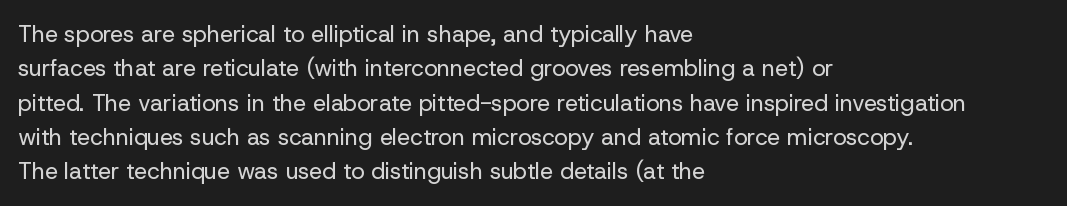
The vertical gap from one line to the next is medium. These lines were composed using upright roman letters. Horizontal alignment here is leftward, the default for most running prose. The gaps between neighbouring characters are ordinary and unremarkable. Weight: regular or lighter.
